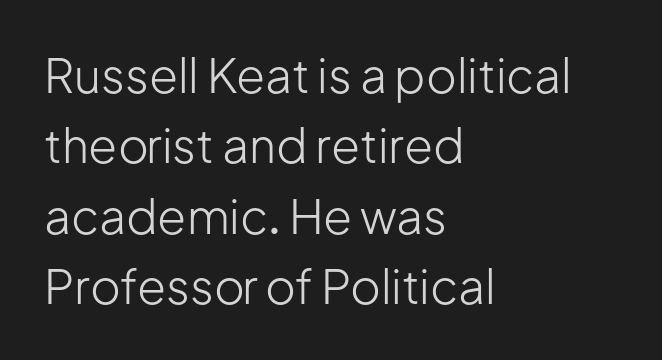
Q: Is the text bold? A: No.
Q: Is the text italic (slanted)? A: No, it is upright.
Q: Is the typeface a serif or a sans-serif typeface? A: Sans-serif.
Q: Is the text underlined? A: No.
Q: How is the paragraph aligned? A: Left-aligned.
Q: Is the spacing between letters normal or unusually wide? A: Normal.
Q: Is the spacing between lines tight, normal or loose? A: Normal.
Q: Width (condensed, normal, or wide)? A: Normal.
Q: Stroke contrast? A: Low.
Q: x-height? A: Medium.
Q: Monospaced? A: No.
